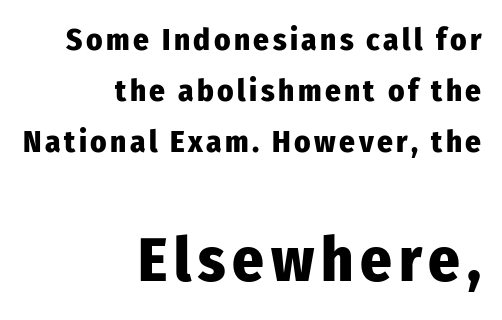
{"serif": "no", "italic": "no", "bold": "yes", "weight": "heavy", "width": "condensed", "stroke_contrast": "low", "x_height": "medium", "monospaced": "no", "underline": "no", "align": "right", "line_spacing": "normal", "line_spacing_ratio": 1.64, "larger_block": "second", "size_ratio": 2.0, "glyph_px": 62}
